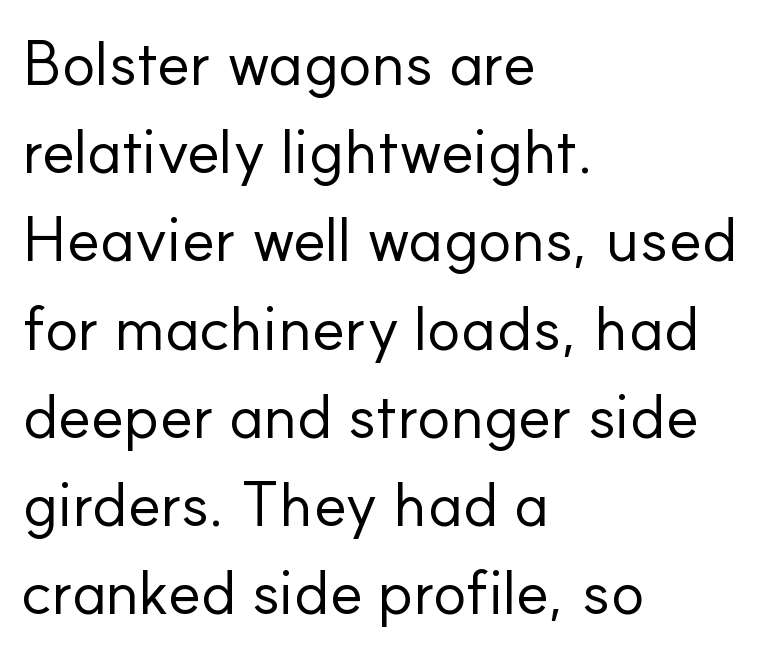
Q: Is the text bold? A: No.
Q: Is the text italic (slanted)? A: No, it is upright.
Q: Is the typeface a serif or a sans-serif typeface? A: Sans-serif.
Q: Is the text underlined? A: No.
Q: How is the paragraph aligned? A: Left-aligned.
Q: Is the spacing between letters normal or unusually wide? A: Normal.
Q: Is the spacing between lines tight, normal or loose? A: Normal.
Q: Width (condensed, normal, or wide)? A: Normal.
Q: Stroke contrast? A: Low.
Q: x-height? A: Small.
Q: Monospaced? A: No.
